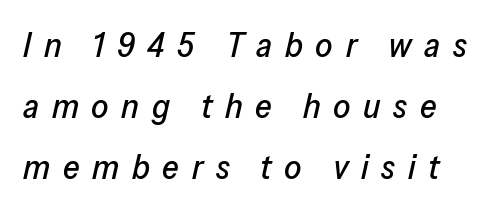
Q: Is the text italic (slanted)? A: Yes, it leans right by about 13 degrees.
Q: Is the text underlined? A: No.
Q: Is the spacing between letters normal or unusually wide? A: Unusually wide.
Q: Width (condensed, normal, or wide)? A: Normal.
Q: Stroke contrast? A: Low.
Q: x-height? A: Medium.
Q: Monospaced? A: No.
